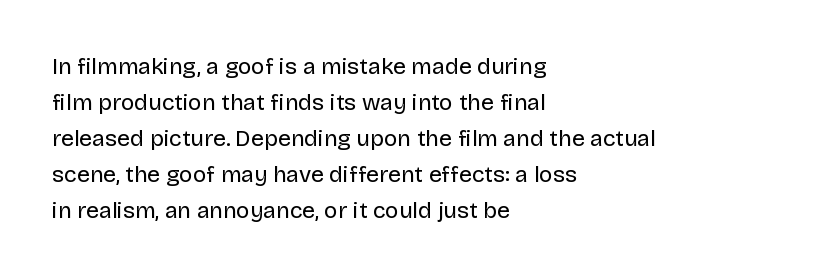
Q: Is the text bold? A: No.
Q: Is the text italic (slanted)? A: No, it is upright.
Q: Is the text underlined? A: No.
Q: How is the paragraph aligned? A: Left-aligned.
Q: Is the spacing between letters normal or unusually wide? A: Normal.
Q: Is the spacing between lines tight, normal or loose? A: Normal.
